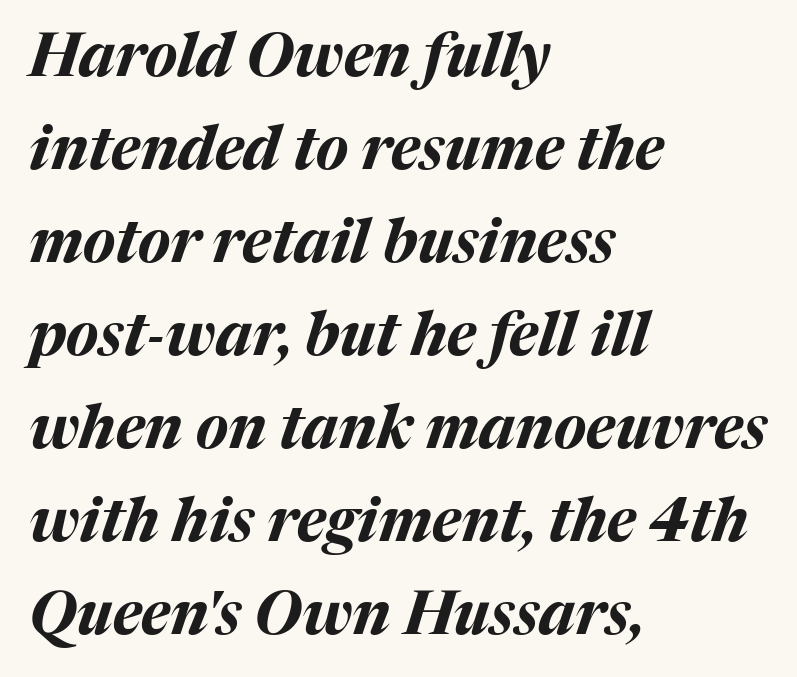
Q: Is the text bold? A: Yes.
Q: Is the text italic (slanted)? A: Yes, it leans right by about 17 degrees.
Q: Is the text underlined? A: No.
Q: How is the paragraph aligned? A: Left-aligned.
Q: Is the spacing between letters normal or unusually wide? A: Normal.
Q: Is the spacing between lines tight, normal or loose? A: Normal.
Q: Width (condensed, normal, or wide)? A: Normal.
Q: Stroke contrast? A: Medium.
Q: x-height? A: Medium.
Q: Monospaced? A: No.
